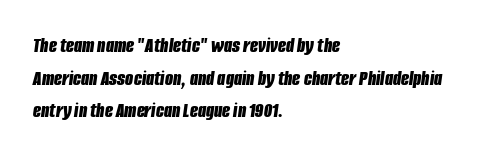
Style check: oblique. Look at the stroke-to-counter ratio: heavy, a bold. Each row of text sits above clean, open space. Nobody touched the tracking dial on this one. Compared with typical paragraphs, the rows here are spaced about the same. Compared with a centered layout, this one pins lines to the left instead.
